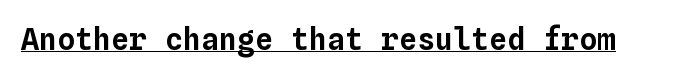
A typesetter would mark this as roman, not italic. You could count columns in this text — the font is strictly monospaced. What decoration does the sample have? An underline. How are the letters spaced? Ordinarily, with no added tracking.
